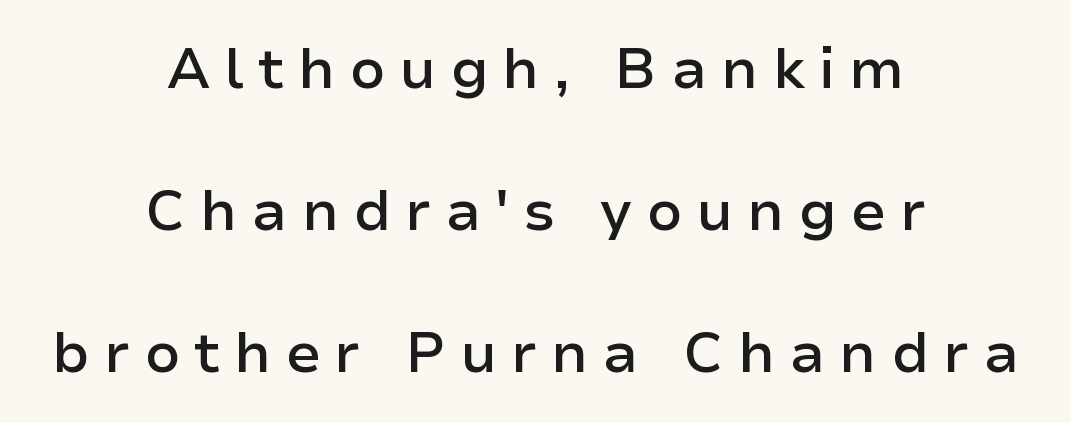
This sample uses expanded letter spacing, leaving extra air between glyphs. Varying glyph widths throughout — classic text-font behaviour. Vertically, the passage feels expansive, rows floating well apart. In CSS terms this would be text-align: center. Beneath every word, the page is bare. Weight check: semibold — heavier than regular, not quite bold.
